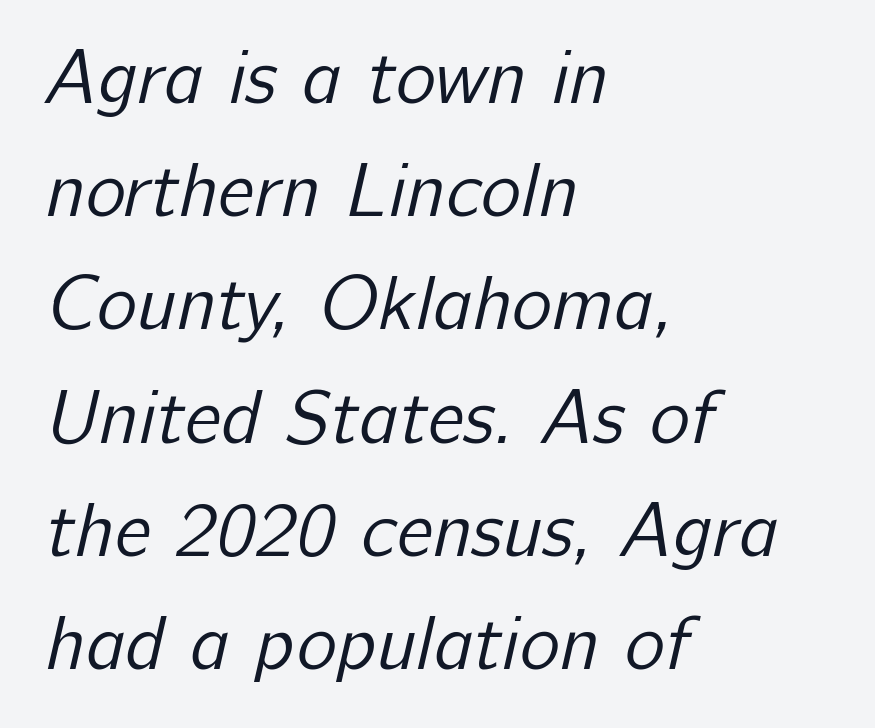
The image shows 76 px regular-weight sans-serif type; set left-aligned, normal line spacing (1.49x), normal letter spacing, not underlined; low stroke contrast and a medium x-height.
